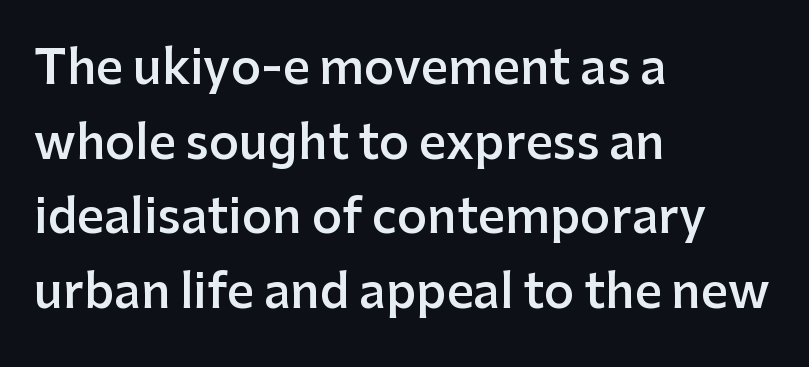
{"serif": "no", "italic": "no", "bold": "semi", "weight": "semibold", "width": "normal", "stroke_contrast": "low", "x_height": "medium", "monospaced": "no", "underline": "no", "align": "left", "line_spacing": "normal", "line_spacing_ratio": 1.59, "letter_spacing": "normal", "letter_spacing_em": 0.0, "glyph_px": 47}
